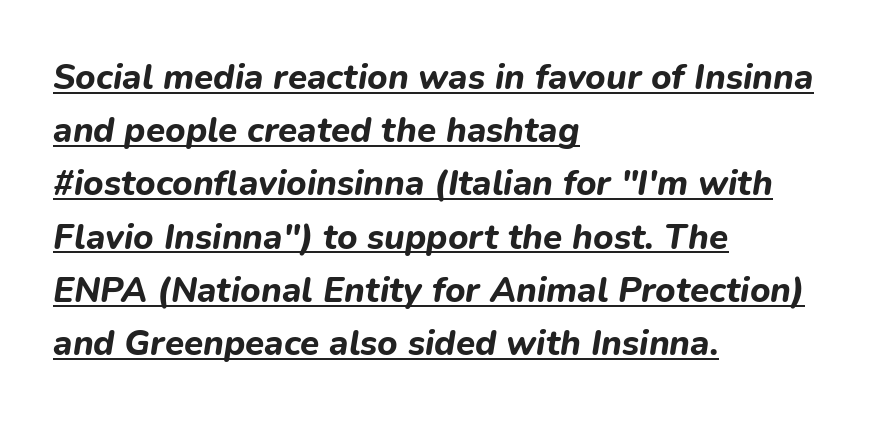
It's the slanting kind of type. The passage shown is typed in a proportional face where columns would drift. This rendering leaves character spacing at its baseline value. Is there an underline? Yes — a line sits under the letters. The font is running at its bold setting.
